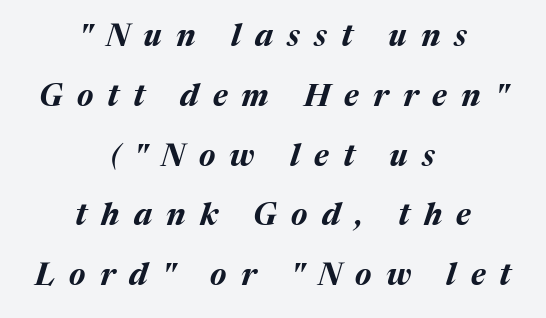
Q: Is the text bold? A: Yes.
Q: Is the text italic (slanted)? A: Yes, it leans right by about 17 degrees.
Q: Is the text underlined? A: No.
Q: How is the paragraph aligned? A: Centered.
Q: Is the spacing between letters normal or unusually wide? A: Unusually wide.
Q: Is the spacing between lines tight, normal or loose? A: Loose.
Q: Width (condensed, normal, or wide)? A: Normal.
Q: Stroke contrast? A: Medium.
Q: x-height? A: Medium.
Q: Monospaced? A: No.
